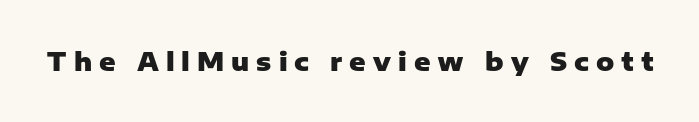
The image shows 25 px bold type, upright; set unusually wide letter spacing (+0.28 em), not underlined.
